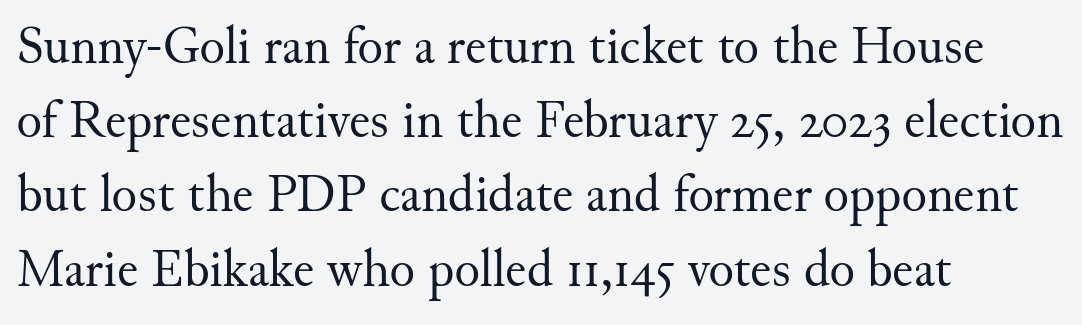
{"serif": "yes", "italic": "no", "bold": "no", "weight": "regular", "width": "normal", "stroke_contrast": "medium", "x_height": "small", "monospaced": "no", "underline": "no", "align": "left", "line_spacing": "normal", "line_spacing_ratio": 1.4, "letter_spacing": "normal", "letter_spacing_em": 0.0, "glyph_px": 53}
